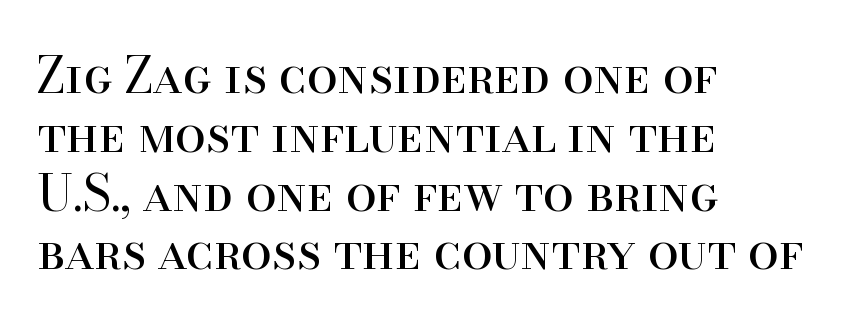
{"serif": "yes", "italic": "no", "bold": "no", "weight": "regular", "width": "normal", "stroke_contrast": "high", "x_height": "small", "monospaced": "no", "underline": "no", "align": "left", "line_spacing_ratio": 1.2, "letter_spacing": "normal", "letter_spacing_em": 0.0, "glyph_px": 49}
